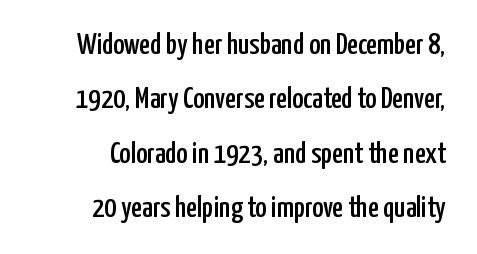
The image shows 30 px condensed sans-serif type, upright; set line spacing 1.81x, normal letter spacing, not underlined; low stroke contrast and a medium x-height.
